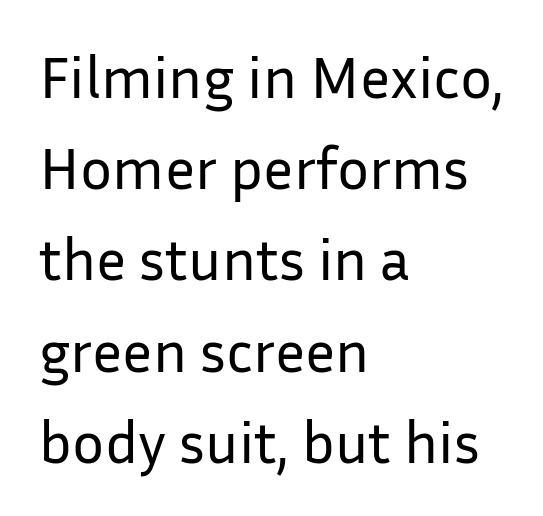
{"serif": "no", "italic": "no", "bold": "no", "weight": "regular", "width": "normal", "stroke_contrast": "low", "x_height": "medium", "monospaced": "no", "underline": "no", "align": "left", "line_spacing": "normal", "line_spacing_ratio": 1.52, "letter_spacing": "normal", "letter_spacing_em": 0.0, "glyph_px": 60}
